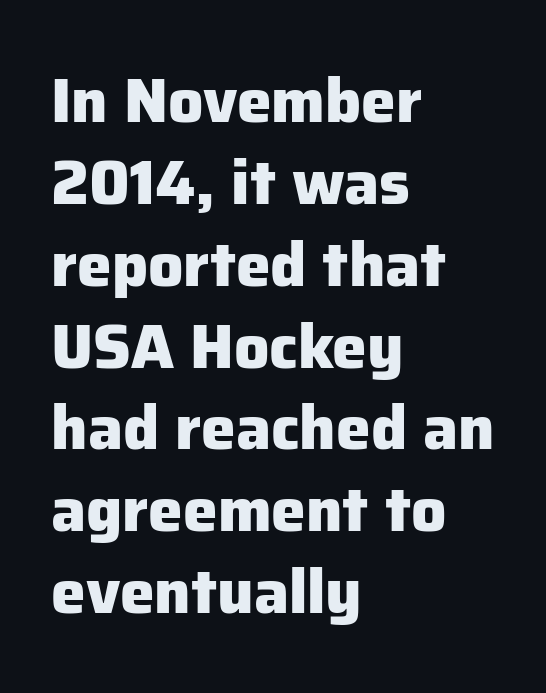
{"serif": "no", "italic": "no", "bold": "yes", "weight": "heavy", "width": "normal", "stroke_contrast": "low", "x_height": "medium", "monospaced": "no", "underline": "no", "align": "left", "line_spacing": "normal", "line_spacing_ratio": 1.32, "letter_spacing": "normal", "letter_spacing_em": 0.0, "glyph_px": 62}
